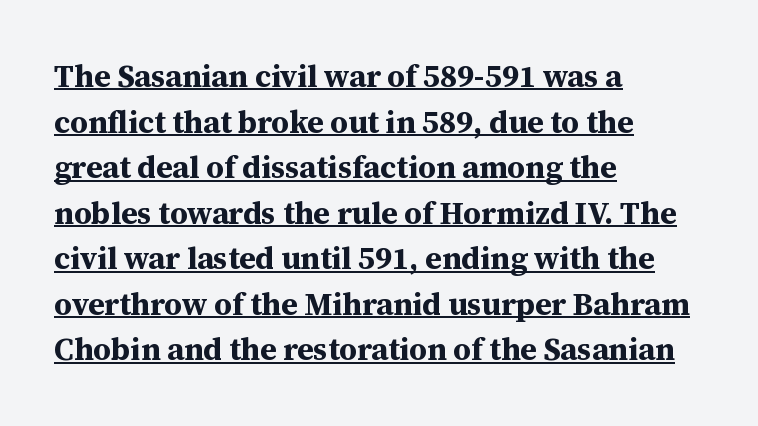
Look at the tracking — it's just the regular setting, nothing added. A continuous stroke trails under the words, as in a hyperlink. Bold? Absolutely — the strokes are thick and heavy. The characters display serif detailing at their extremities. Style check: upright.
